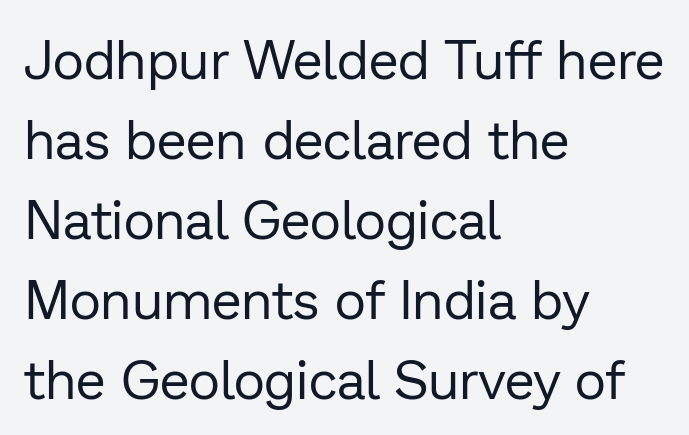
The image shows 54 px regular-weight sans-serif type, upright; set left-aligned, normal line spacing (1.48x), normal letter spacing, not underlined; low stroke contrast and a medium x-height.
